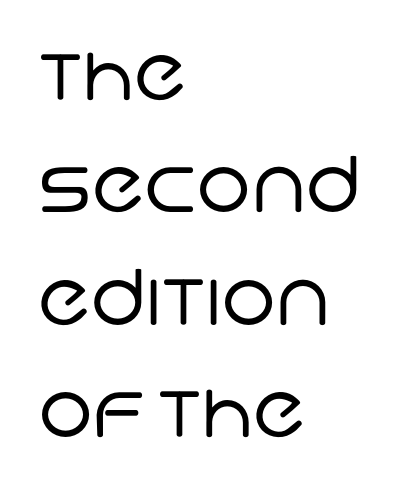
{"serif": "no", "bold": "no", "weight": "regular", "width": "normal", "stroke_contrast": "low", "x_height": "large", "monospaced": "no", "underline": "no", "align": "left", "line_spacing": "normal", "line_spacing_ratio": 1.46, "letter_spacing": "normal", "letter_spacing_em": 0.0, "glyph_px": 77}
